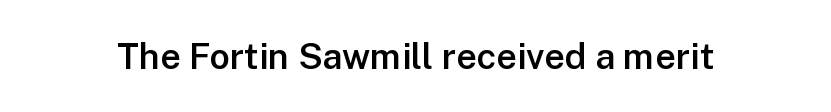
The image shows 36 px semibold sans-serif type, upright; set normal letter spacing, not underlined; low stroke contrast and a medium x-height.
